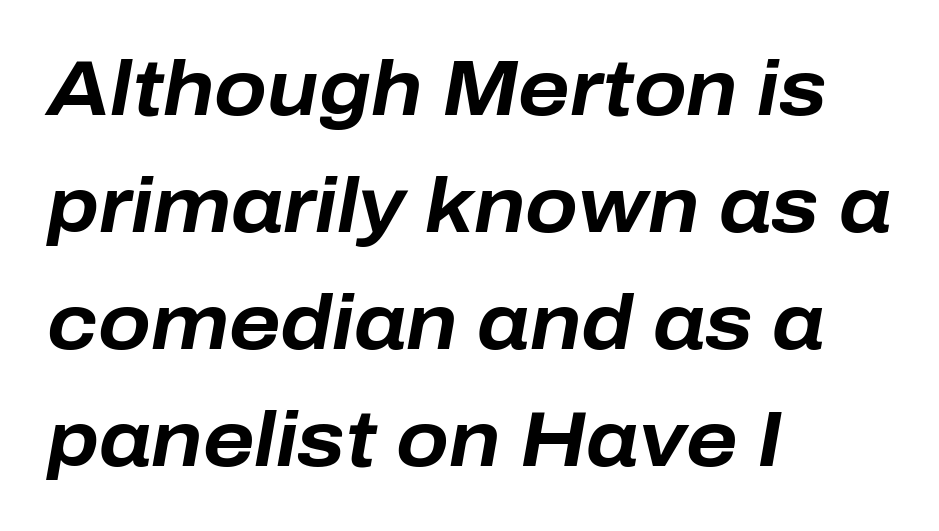
Pretty heavy lettering here — definitely bold. Letters rest on an invisible, unmarked baseline. These lines are rendered in a variable-pitch font. There's an unmistakable incline to the writing here. Vertically, the passage feels balanced, rows spaced as you'd expect. These lines stack with their left ends in a neat column.
